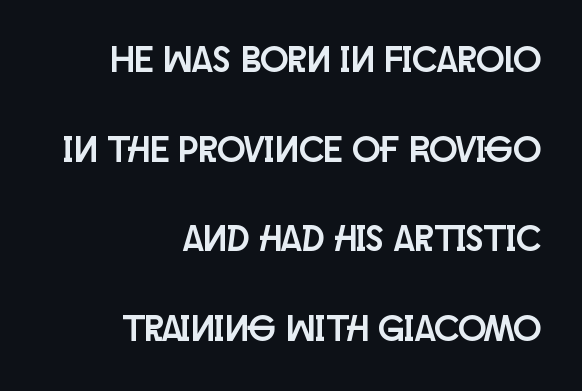
Q: Is the text italic (slanted)? A: No, it is upright.
Q: Is the typeface a serif or a sans-serif typeface? A: Sans-serif.
Q: Is the text underlined? A: No.
Q: How is the paragraph aligned? A: Right-aligned.
Q: Is the spacing between letters normal or unusually wide? A: Normal.
Q: Is the spacing between lines tight, normal or loose? A: Loose.
Q: Width (condensed, normal, or wide)? A: Condensed.
Q: Stroke contrast? A: Low.
Q: x-height? A: Large.
Q: Monospaced? A: No.
